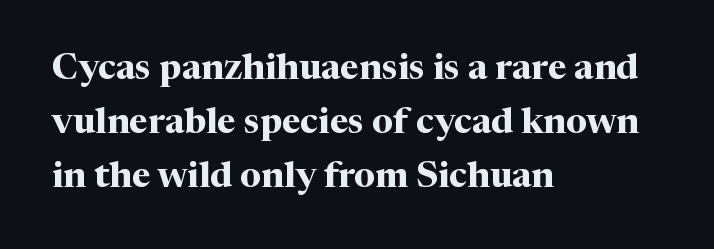
{"serif": "yes", "italic": "no", "bold": "yes", "weight": "bold", "width": "normal", "stroke_contrast": "medium", "x_height": "medium", "monospaced": "no", "underline": "no", "align": "left", "line_spacing": "normal", "line_spacing_ratio": 1.5, "letter_spacing": "normal", "letter_spacing_em": 0.0, "glyph_px": 36}
